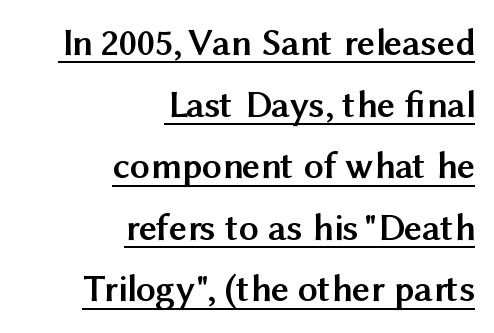
Every character sits straight up, as roman type does. In designer terms, the underline attribute is active on this setting. Where is the straight margin? On the right. Baseline-to-baseline distance is the conventional proportion of letter height.
